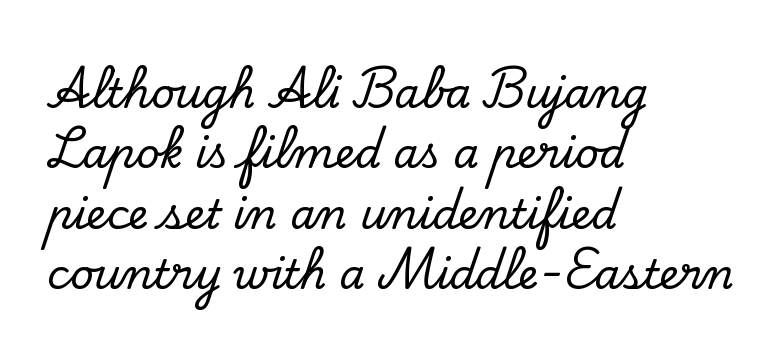
The image shows 41 px serif type; set left-aligned, normal line spacing (1.47x), normal letter spacing, not underlined; low stroke contrast and a small x-height.
